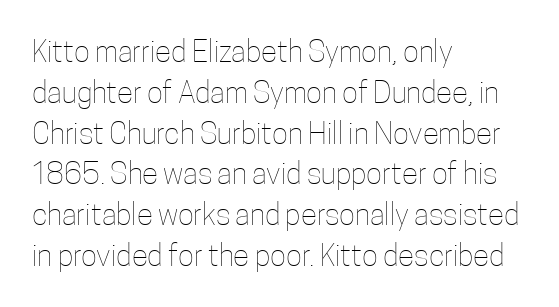
The ragged edge is on the right, which tells us the setting is flush left. Words appear dense and cohesive because spacing is normal. Posture: straight, roman, zero tilt. No heavy texture on the line: the type isn't bold.
